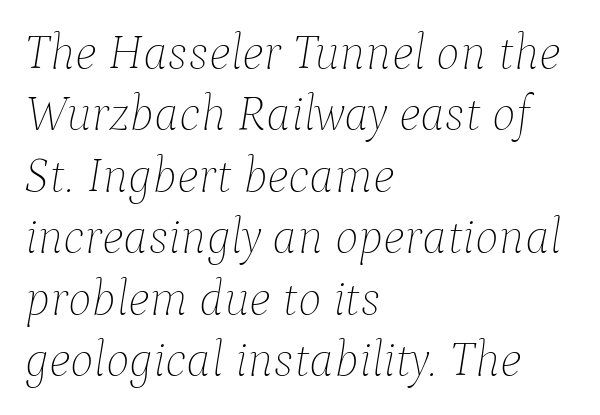
Q: Is the text bold? A: No.
Q: Is the text italic (slanted)? A: Yes, it leans right by about 9 degrees.
Q: Is the text underlined? A: No.
Q: How is the paragraph aligned? A: Left-aligned.
Q: Is the spacing between letters normal or unusually wide? A: Normal.
Q: Width (condensed, normal, or wide)? A: Normal.
Q: Stroke contrast? A: Low.
Q: x-height? A: Medium.
Q: Monospaced? A: No.
